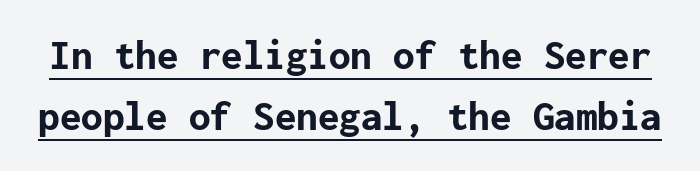
Q: Is the text bold? A: Yes.
Q: Is the text italic (slanted)? A: No, it is upright.
Q: Is the typeface a serif or a sans-serif typeface? A: Sans-serif.
Q: Is the text underlined? A: Yes.
Q: Is the spacing between letters normal or unusually wide? A: Normal.
Q: Is the spacing between lines tight, normal or loose? A: Normal.
Q: Width (condensed, normal, or wide)? A: Normal.
Q: Stroke contrast? A: Low.
Q: x-height? A: Medium.
